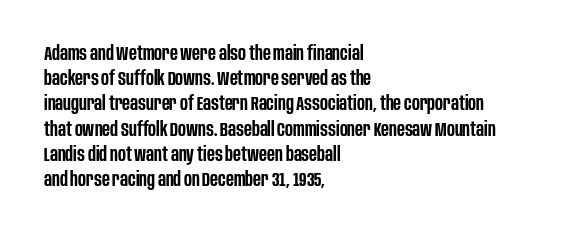
{"italic": "no", "bold": "semi", "underline": "no", "align": "left", "line_spacing": "normal", "line_spacing_ratio": 1.26, "letter_spacing": "normal", "letter_spacing_em": 0.0, "glyph_px": 20}
